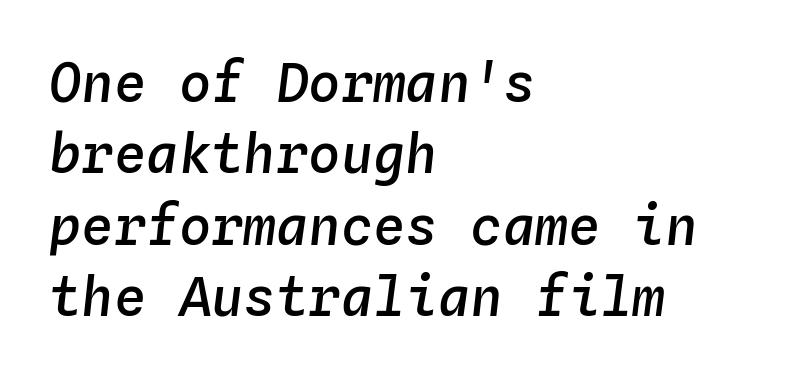
{"italic": "yes", "lean": "right", "slant_degrees": 4, "bold": "semi", "weight": "semibold", "width": "normal", "stroke_contrast": "low", "x_height": "medium", "monospaced": "yes", "underline": "no", "align": "left", "line_spacing": "normal", "line_spacing_ratio": 1.32, "letter_spacing": "normal", "letter_spacing_em": 0.0, "glyph_px": 54}
